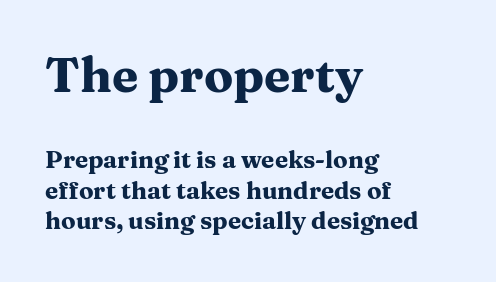
The image shows 48 px heavy, wide serif type, upright; set left-aligned, normal line spacing (1.27x), normal letter spacing, not underlined; the first (top) block is 2.0x larger; medium stroke contrast and a medium x-height.
